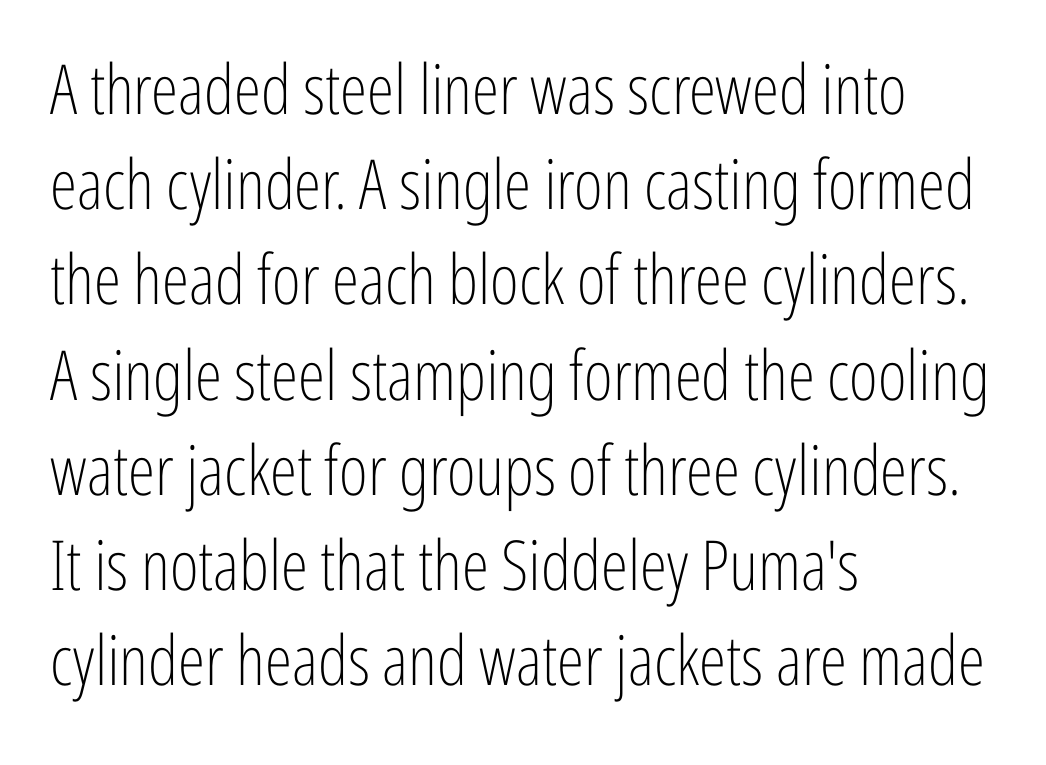
The image shows 69 px light, condensed sans-serif type, upright; set left-aligned, normal line spacing (1.38x), normal letter spacing, not underlined; low stroke contrast and a medium x-height.
